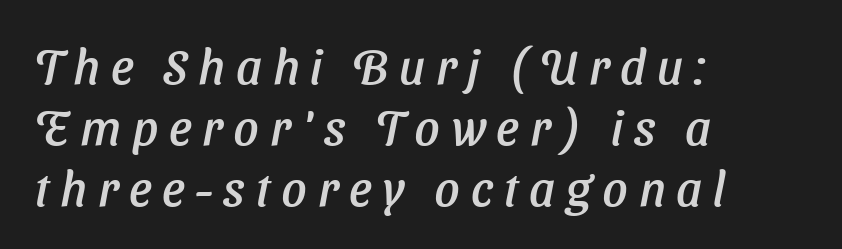
The image shows 49 px text type; set left-aligned, line spacing 1.24x, unusually wide letter spacing (+0.22 em), not underlined; low stroke contrast and a medium x-height.
